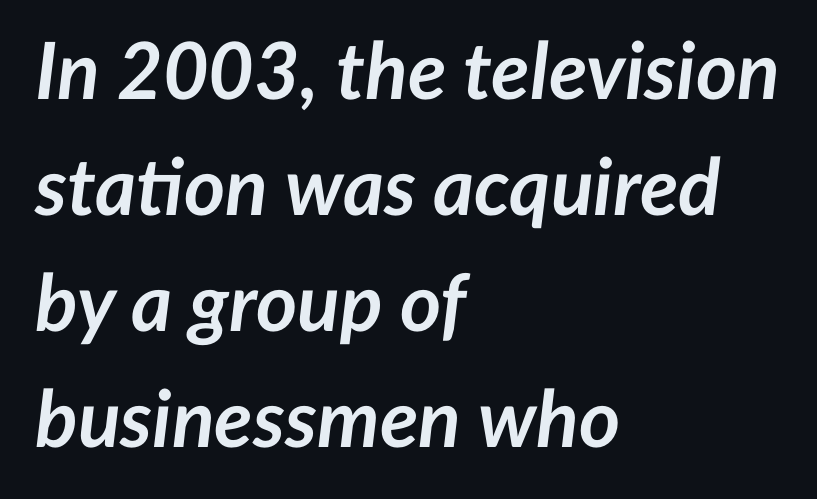
{"italic": "yes", "lean": "right", "slant_degrees": 7, "bold": "yes", "weight": "semibold", "width": "normal", "stroke_contrast": "low", "x_height": "medium", "monospaced": "no", "underline": "no", "align": "left", "line_spacing": "normal", "line_spacing_ratio": 1.47, "letter_spacing": "normal", "letter_spacing_em": 0.0, "glyph_px": 79}
